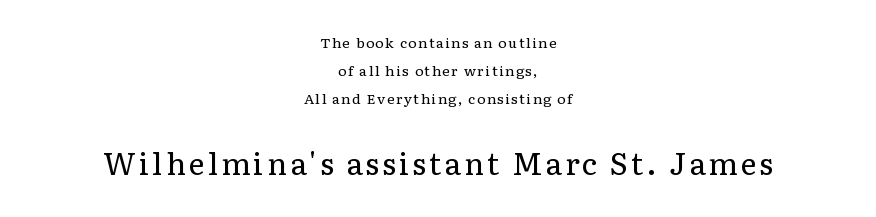
{"serif": "yes", "italic": "no", "bold": "no", "weight": "regular", "width": "normal", "stroke_contrast": "low", "x_height": "medium", "monospaced": "no", "underline": "no", "align": "center", "line_spacing": "loose", "line_spacing_ratio": 2.01, "larger_block": "second", "size_ratio": 2.14, "glyph_px": 30}
